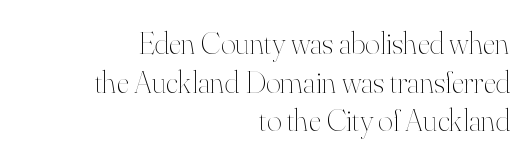
{"italic": "no", "bold": "no", "weight": "thin", "width": "normal", "stroke_contrast": "high", "x_height": "small", "monospaced": "no", "underline": "no", "align": "right", "line_spacing_ratio": 1.21, "letter_spacing": "normal", "letter_spacing_em": 0.0, "glyph_px": 32}
